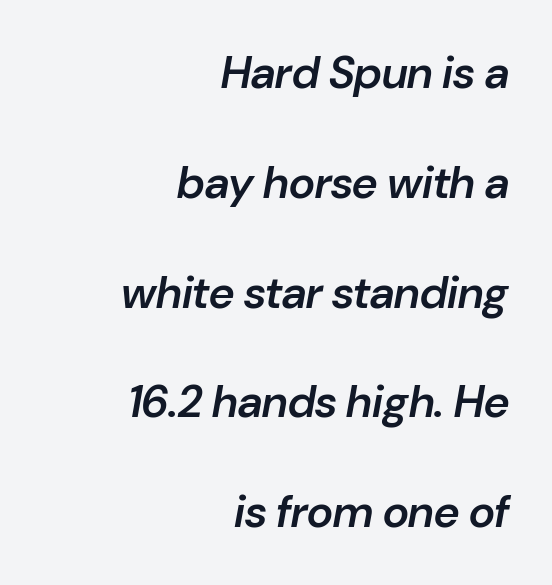
Reading down the block, your eye finds every line finishing at a fixed right position. Here the designer chose a conventional face with non-uniform glyph widths. Inter-character spacing is left at the font's built-in metrics. Lines of text with bare space underneath. Leading is clearly above the norm, producing a sparse column. Italic? Definitely — the glyphs are oblique.
